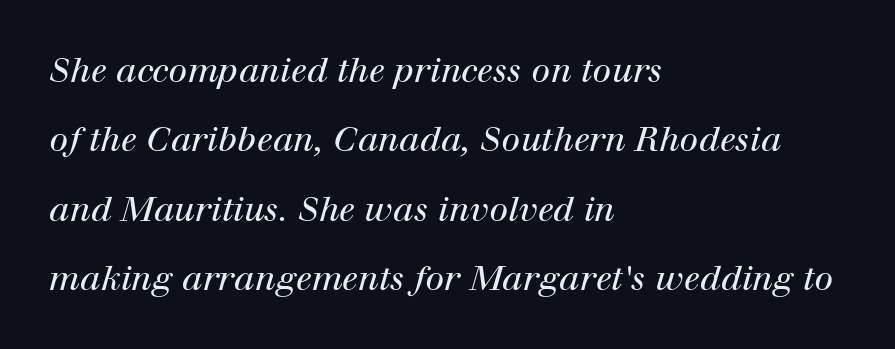
The image shows 34 px regular-weight serif type, italic (leaning right); set left-aligned, loose line spacing (2.04x), normal letter spacing, not underlined; high stroke contrast and a medium x-height.
